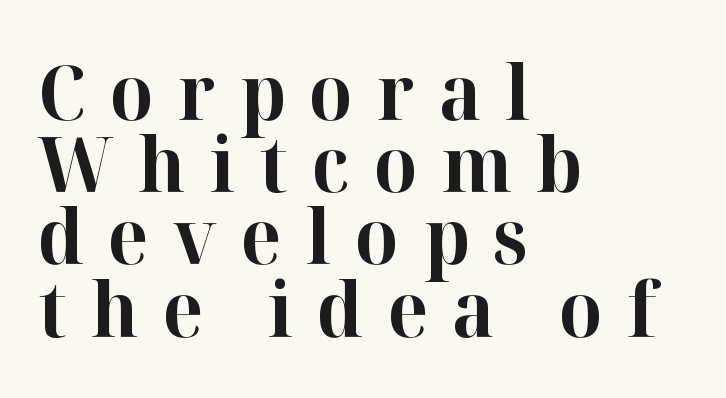
In terms of leading, this rendering errs on the cramped side. I'd call this a serif setting — the letters wear small feet. The letters are bold, with thick, heavy strokes. Is the block centered? No — it sits flush against the left margin. This sample uses expanded letter spacing, leaving extra air between glyphs. The foot of each line stays bare and open.
